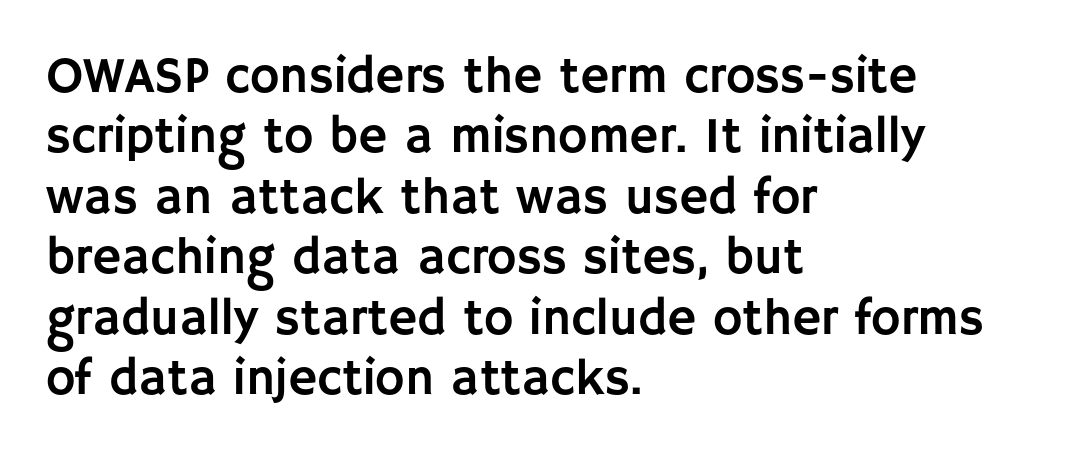
The image shows 50 px sans-serif type, upright; set left-aligned, line spacing 1.21x, normal letter spacing, not underlined; low stroke contrast and a large x-height.
